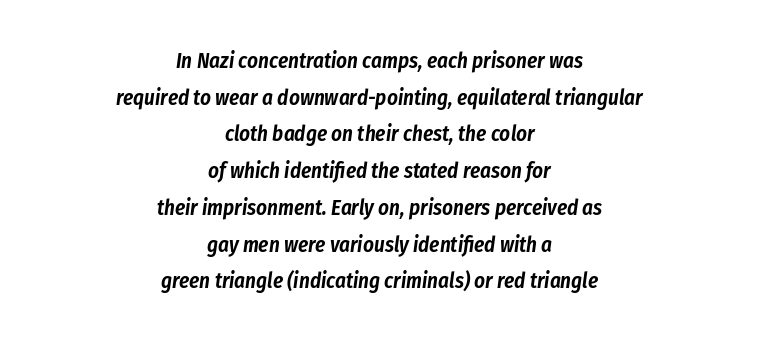
Q: Is the text italic (slanted)? A: Yes, it leans right by about 8 degrees.
Q: Is the text underlined? A: No.
Q: How is the paragraph aligned? A: Centered.
Q: Is the spacing between letters normal or unusually wide? A: Normal.
